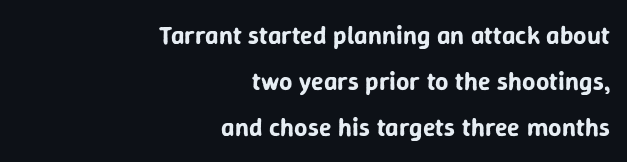
The image shows 26 px text type, upright; set right-aligned, line spacing 1.76x, normal letter spacing, not underlined.
